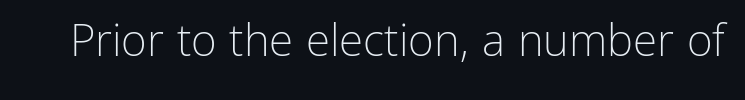
The image shows 44 px light sans-serif type, upright; set normal letter spacing, not underlined; low stroke contrast and a medium x-height.
